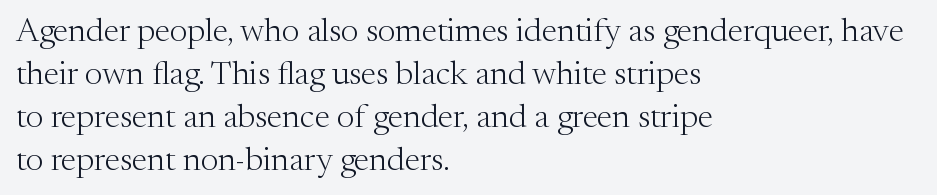
{"serif": "yes", "italic": "no", "bold": "no", "weight": "light", "width": "normal", "stroke_contrast": "medium", "x_height": "medium", "monospaced": "no", "underline": "no", "align": "left", "line_spacing": "normal", "line_spacing_ratio": 1.3, "letter_spacing": "normal", "letter_spacing_em": 0.0, "glyph_px": 33}
